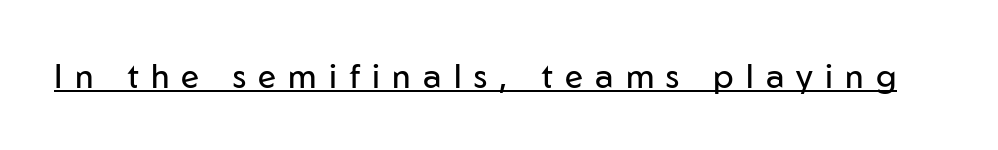
{"serif": "no", "italic": "no", "bold": "no", "weight": "regular", "width": "normal", "stroke_contrast": "low", "x_height": "medium", "monospaced": "no", "underline": "yes", "letter_spacing": "wide", "letter_spacing_em": 0.37, "glyph_px": 33}
